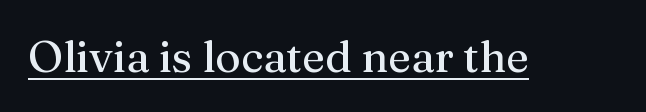
The image shows 44 px regular-weight serif type, upright; set normal letter spacing, underlined; medium stroke contrast and a medium x-height.
